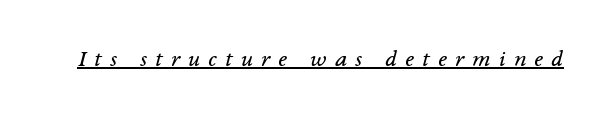
Q: Is the text bold? A: No.
Q: Is the text italic (slanted)? A: Yes, it leans right by about 14 degrees.
Q: Is the text underlined? A: Yes.
Q: Is the spacing between letters normal or unusually wide? A: Unusually wide.
